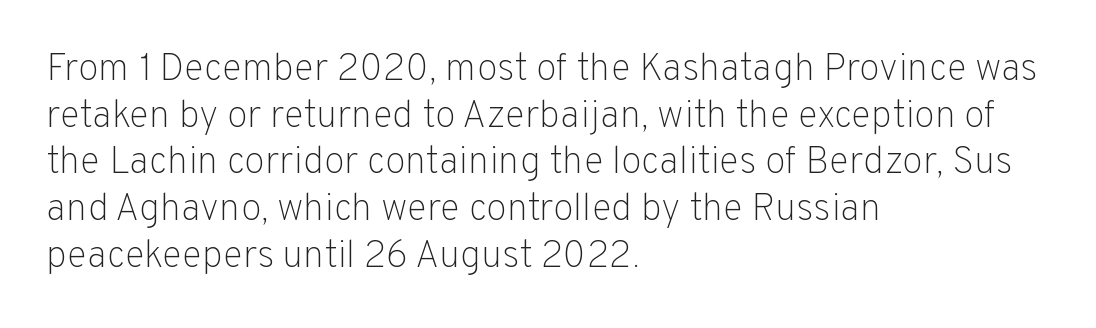
No feet cap the strokes, marking this as sans-serif type. There is no visible air inserted between adjacent glyphs. Ordinary non-slanted type is in use. The strokes carry an ordinary text weight at most. Notice how the passage keeps a crisp vertical edge on the left only.
